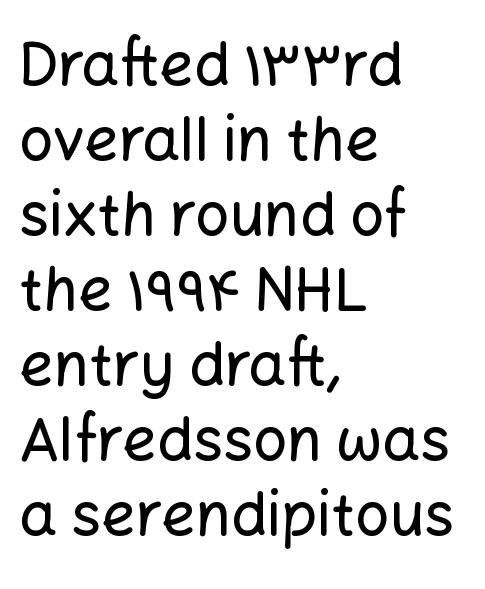
The line-height multiplier appears to be the usual default. Spacing verdict: proportional, widths tailored to each character. Every row of glyphs begins at an identical x-position on the left. These lines were composed using upright roman letters. The type is set solid horizontally, with unmodified tracking.
